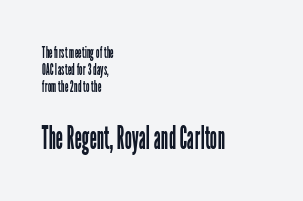
{"serif": "no", "italic": "no", "bold": "no", "weight": "regular", "width": "condensed", "stroke_contrast": "low", "x_height": "medium", "monospaced": "no", "underline": "no", "align": "left", "line_spacing": "tight", "line_spacing_ratio": 1.06, "letter_spacing": "normal", "letter_spacing_em": 0.0, "larger_block": "second", "size_ratio": 2.0, "glyph_px": 32}
